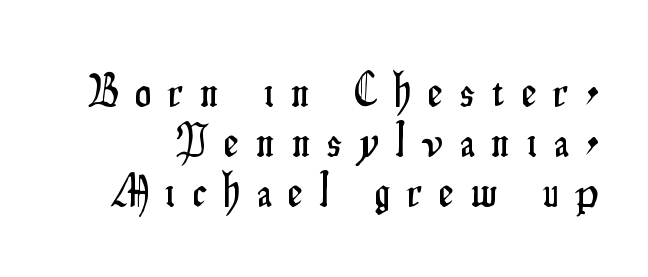
Q: Is the text italic (slanted)? A: No, it is upright.
Q: Is the typeface a serif or a sans-serif typeface? A: Sans-serif.
Q: Is the text underlined? A: No.
Q: Is the spacing between letters normal or unusually wide? A: Unusually wide.
Q: Is the spacing between lines tight, normal or loose? A: Tight.
Q: Width (condensed, normal, or wide)? A: Condensed.
Q: Stroke contrast? A: Low.
Q: x-height? A: Small.
Q: Monospaced? A: No.
